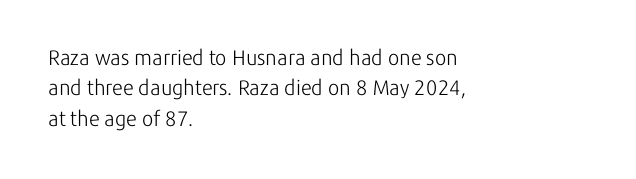
The image shows 21 px text type, upright; set left-aligned, normal line spacing (1.45x), normal letter spacing, not underlined.
